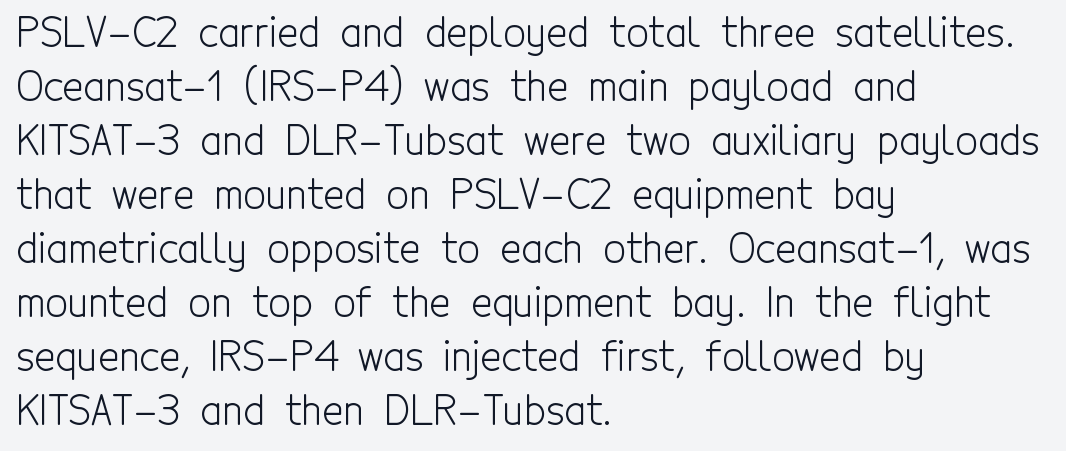
Varying glyph widths throughout — classic text-font behaviour. The letters look calm and open, with moderate or lighter stems. Check where the strokes stop: nothing finishes them off — pure sans. Whoever set this chose a conventional vertical rhythm.
